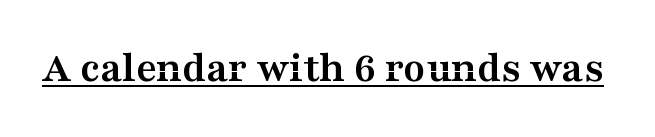
Q: Is the text bold? A: Yes.
Q: Is the text italic (slanted)? A: No, it is upright.
Q: Is the typeface a serif or a sans-serif typeface? A: Serif.
Q: Is the text underlined? A: Yes.
Q: Is the spacing between letters normal or unusually wide? A: Normal.
Q: Width (condensed, normal, or wide)? A: Wide.
Q: Stroke contrast? A: Medium.
Q: x-height? A: Medium.
Q: Monospaced? A: No.
